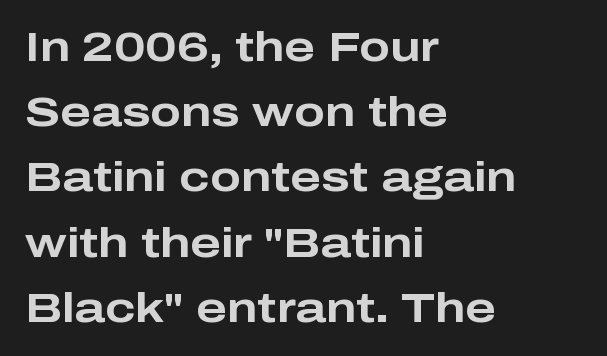
These lines are set flush left with a ragged right edge. Glyph-to-glyph distance matches everyday printed text. Vertically, the passage feels balanced, rows spaced as you'd expect. Is this a sans? Yes — the strokes have no serifs. Character widths vary here, with narrow letters taking less room than wide ones.
